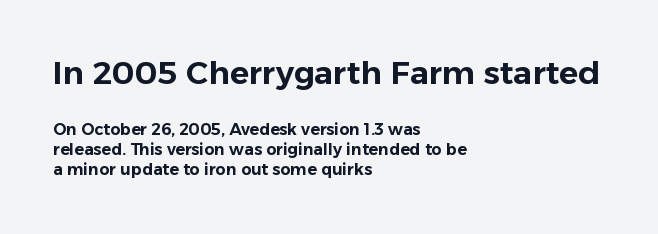
{"serif": "no", "italic": "no", "width": "normal", "stroke_contrast": "low", "x_height": "medium", "monospaced": "no", "underline": "no", "align": "left", "line_spacing": "normal", "line_spacing_ratio": 1.26, "letter_spacing": "normal", "letter_spacing_em": 0.0, "larger_block": "first", "size_ratio": 2.0, "glyph_px": 32}
